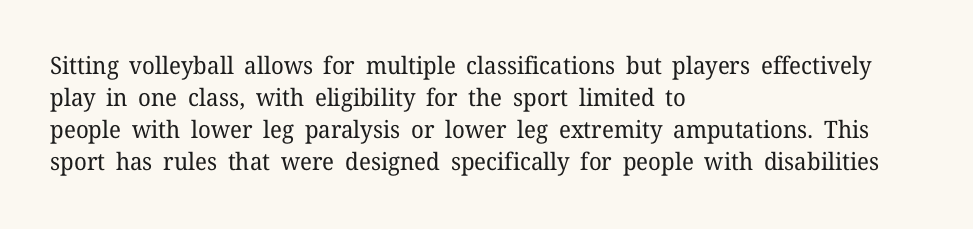
Q: Is the text bold? A: No.
Q: Is the text italic (slanted)? A: No, it is upright.
Q: Is the text underlined? A: No.
Q: How is the paragraph aligned? A: Left-aligned.
Q: Is the spacing between letters normal or unusually wide? A: Normal.
Q: Is the spacing between lines tight, normal or loose? A: Normal.
